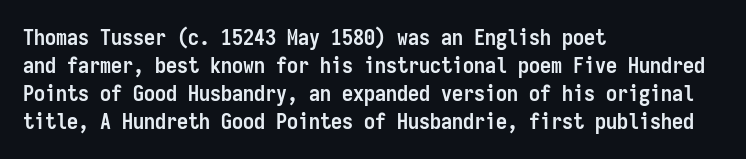
Q: Is the text bold? A: Yes.
Q: Is the text italic (slanted)? A: No, it is upright.
Q: Is the text underlined? A: No.
Q: How is the paragraph aligned? A: Left-aligned.
Q: Is the spacing between letters normal or unusually wide? A: Normal.
Q: Is the spacing between lines tight, normal or loose? A: Normal.
